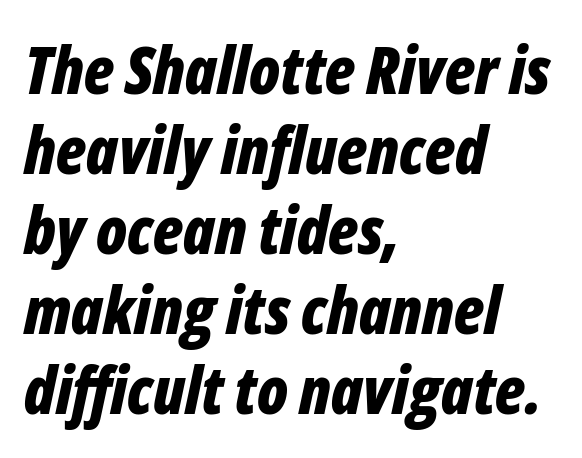
Q: Is the text bold? A: Yes.
Q: Is the text italic (slanted)? A: Yes, it leans right by about 12 degrees.
Q: Is the text underlined? A: No.
Q: How is the paragraph aligned? A: Left-aligned.
Q: Is the spacing between letters normal or unusually wide? A: Normal.
Q: Width (condensed, normal, or wide)? A: Condensed.
Q: Stroke contrast? A: Low.
Q: x-height? A: Medium.
Q: Monospaced? A: No.
